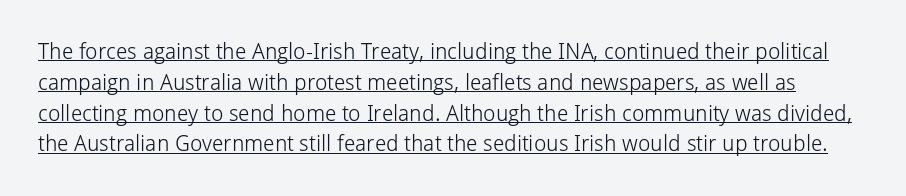
The image shows 22 px text type, upright; set normal line spacing (1.4x), normal letter spacing, underlined.
